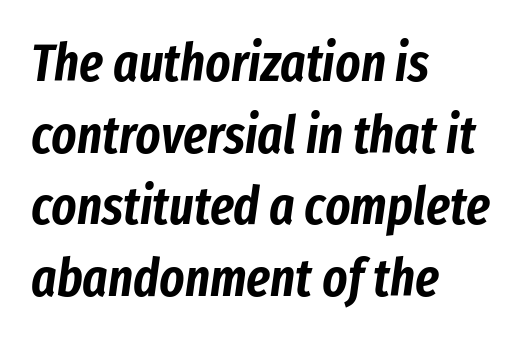
{"italic": "yes", "lean": "right", "slant_degrees": 8, "width": "condensed", "stroke_contrast": "low", "x_height": "medium", "monospaced": "no", "underline": "no", "align": "left", "line_spacing": "normal", "line_spacing_ratio": 1.35, "letter_spacing": "normal", "letter_spacing_em": 0.0, "glyph_px": 53}
